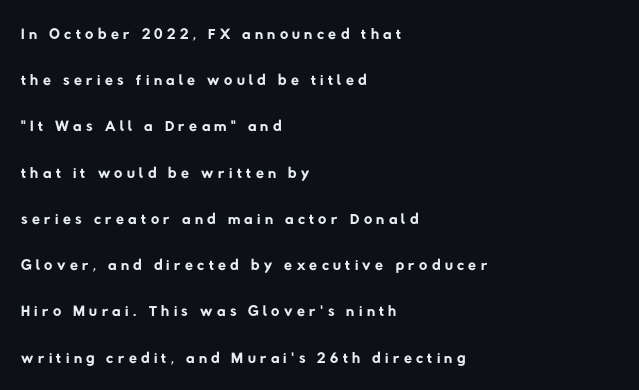
The string is rendered with underlining switched off. The passage is arranged the way most books set body copy — flush left. No heavy texture on the line: the type isn't bold. Loosely led — the rows are spread out.
